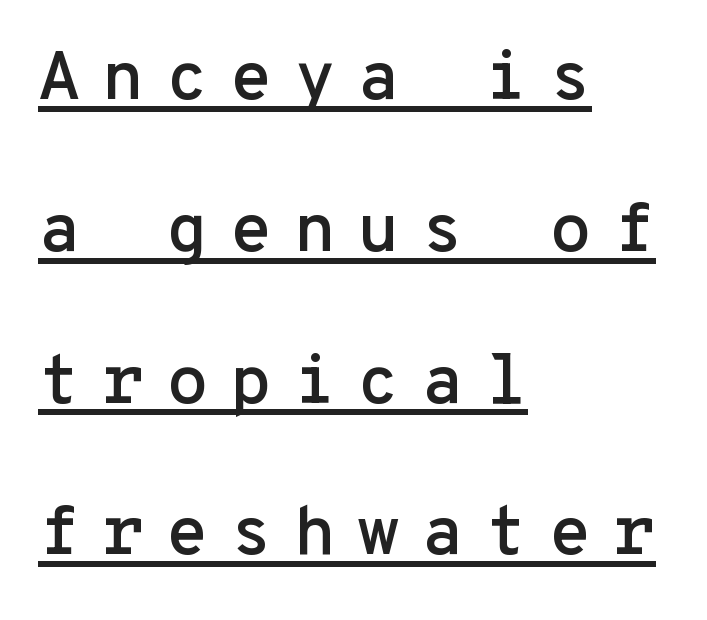
Q: Is the text italic (slanted)? A: No, it is upright.
Q: Is the typeface a serif or a sans-serif typeface? A: Sans-serif.
Q: Is the text underlined? A: Yes.
Q: How is the paragraph aligned? A: Left-aligned.
Q: Is the spacing between letters normal or unusually wide? A: Unusually wide.
Q: Is the spacing between lines tight, normal or loose? A: Loose.
Q: Width (condensed, normal, or wide)? A: Normal.
Q: Stroke contrast? A: Low.
Q: x-height? A: Medium.
Q: Monospaced? A: Yes.
